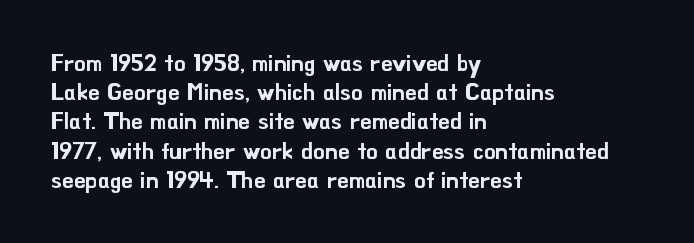
The image shows 23 px text type, upright; set left-aligned, normal line spacing (1.27x), normal letter spacing, not underlined.
